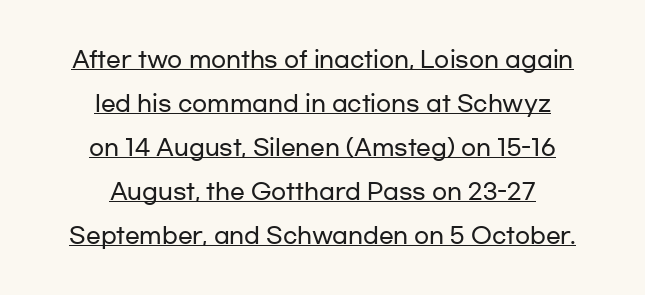
The image shows 22 px text type, upright; set centered, loose line spacing (2.0x), normal letter spacing, underlined.
